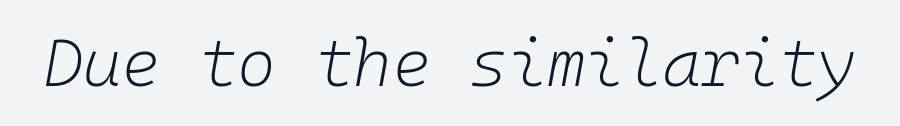
The image shows 66 px light type, italic (leaning right), monospaced; set normal letter spacing, not underlined; low stroke contrast and a medium x-height.
